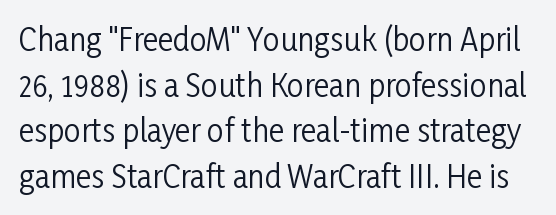
The image shows 30 px regular-weight, condensed sans-serif type, upright; set normal line spacing (1.52x), normal letter spacing, not underlined; low stroke contrast and a medium x-height.
